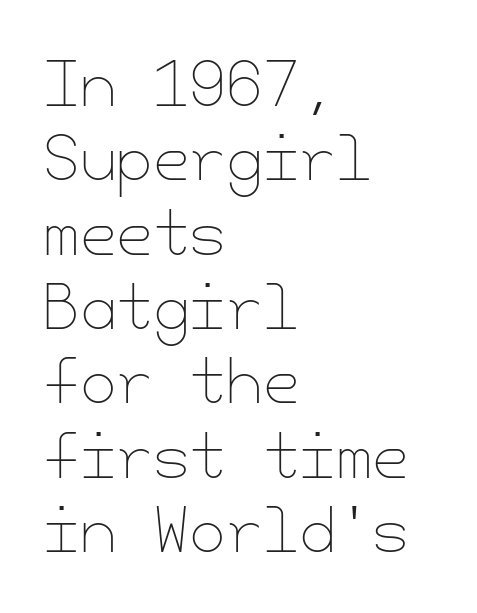
{"italic": "no", "bold": "no", "weight": "thin", "width": "normal", "stroke_contrast": "low", "x_height": "small", "underline": "no", "align": "left", "line_spacing": "normal", "line_spacing_ratio": 1.26, "letter_spacing": "normal", "letter_spacing_em": 0.0, "glyph_px": 59}
